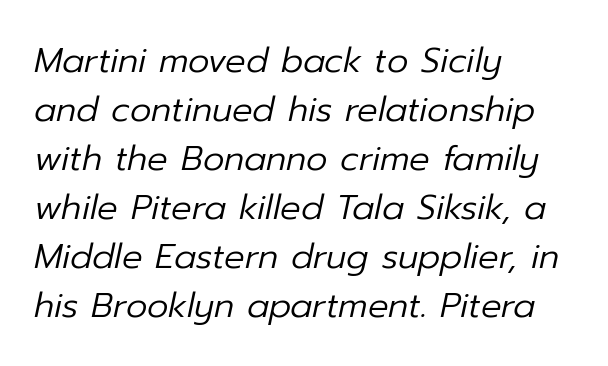
The image shows 34 px regular-weight type, italic (leaning right); set left-aligned, normal line spacing (1.44x), normal letter spacing, not underlined; low stroke contrast and a medium x-height.
